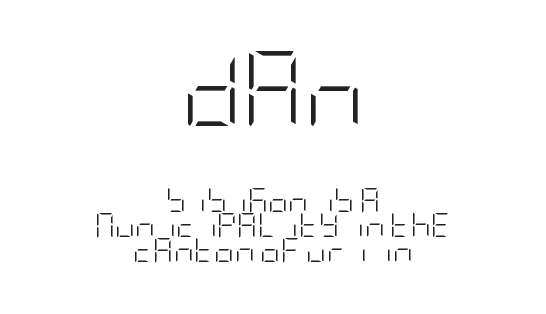
The image shows 75 px light, condensed sans-serif type, upright; set centered, tight line spacing (1.01x), normal letter spacing, not underlined; the first (top) block is 3.0x larger; low stroke contrast and a large x-height.
